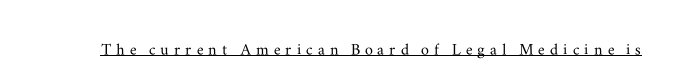
Q: Is the text italic (slanted)? A: No, it is upright.
Q: Is the text underlined? A: Yes.
Q: Is the spacing between letters normal or unusually wide? A: Unusually wide.
